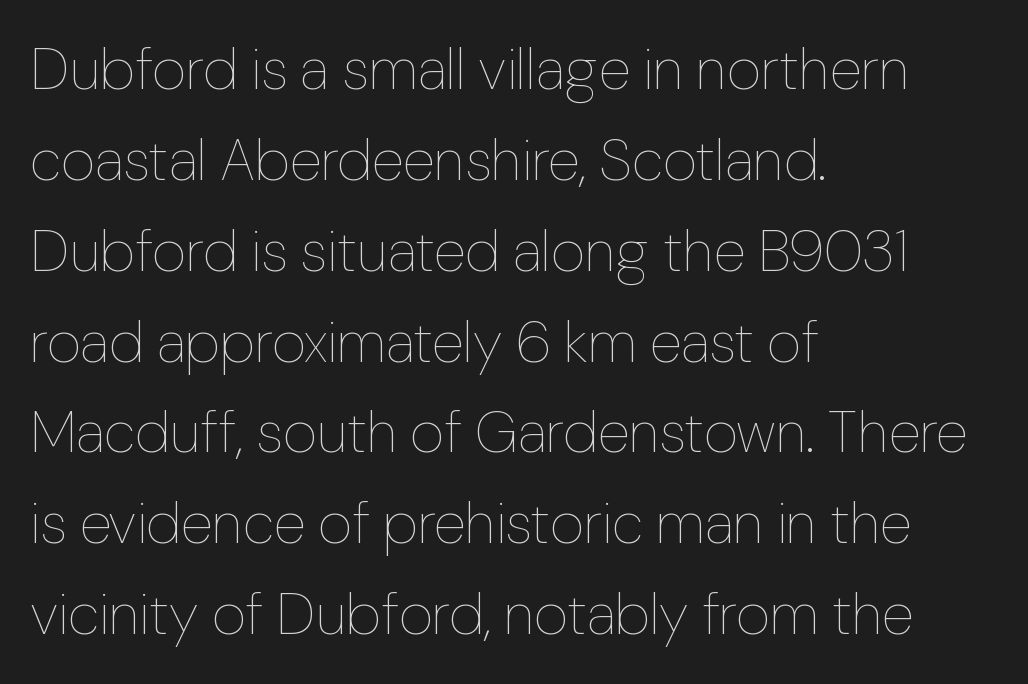
Q: Is the text bold? A: No.
Q: Is the text italic (slanted)? A: No, it is upright.
Q: Is the text underlined? A: No.
Q: How is the paragraph aligned? A: Left-aligned.
Q: Is the spacing between letters normal or unusually wide? A: Normal.
Q: Is the spacing between lines tight, normal or loose? A: Normal.
Q: Width (condensed, normal, or wide)? A: Normal.
Q: Stroke contrast? A: Low.
Q: x-height? A: Medium.
Q: Monospaced? A: No.
